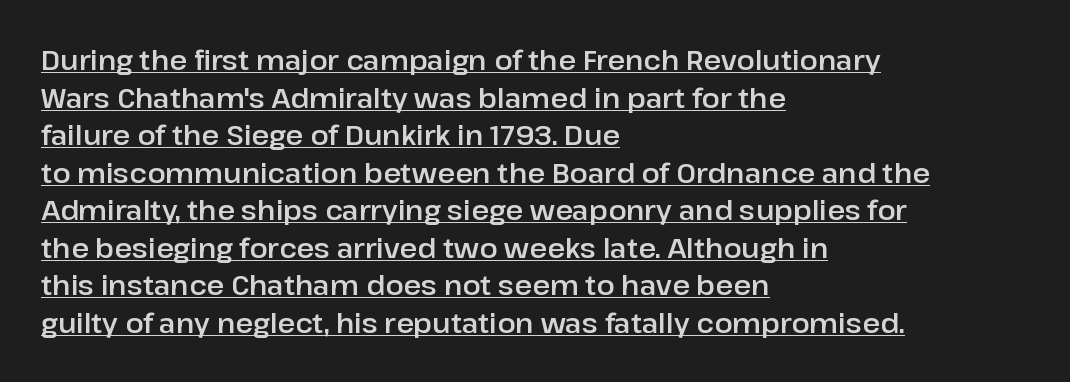
Italic? Not at all — the glyphs are vertical. There is no visible air inserted between adjacent glyphs. Has an underline been added? It has. Is the block centered? No — it sits flush against the left margin. In terms of leading, this rendering sits right in the middle.
